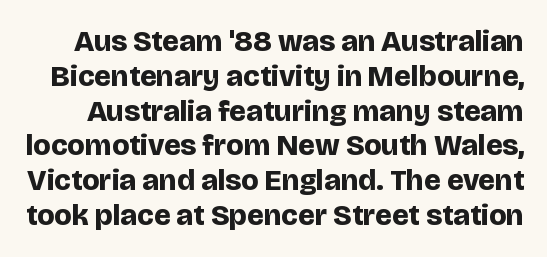
{"serif": "no", "italic": "no", "bold": "yes", "weight": "bold", "width": "normal", "stroke_contrast": "low", "x_height": "large", "monospaced": "no", "underline": "no", "line_spacing_ratio": 1.16, "letter_spacing": "normal", "letter_spacing_em": 0.0, "glyph_px": 30}
